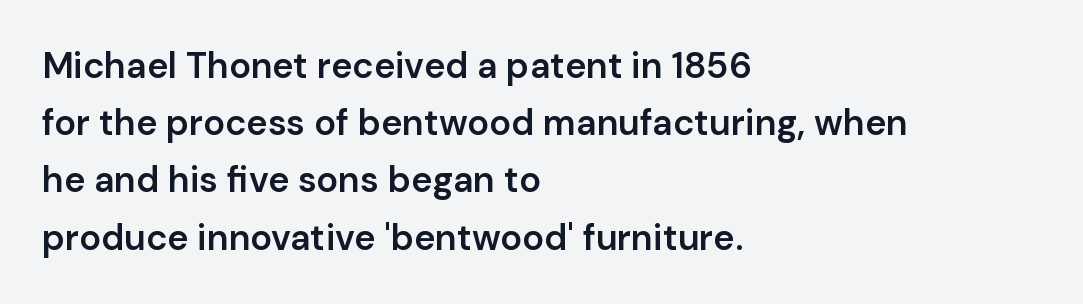
{"serif": "no", "italic": "no", "bold": "semi", "weight": "semibold", "width": "normal", "stroke_contrast": "low", "x_height": "medium", "monospaced": "no", "underline": "no", "align": "left", "line_spacing": "normal", "line_spacing_ratio": 1.59, "letter_spacing": "normal", "letter_spacing_em": 0.0, "glyph_px": 36}
